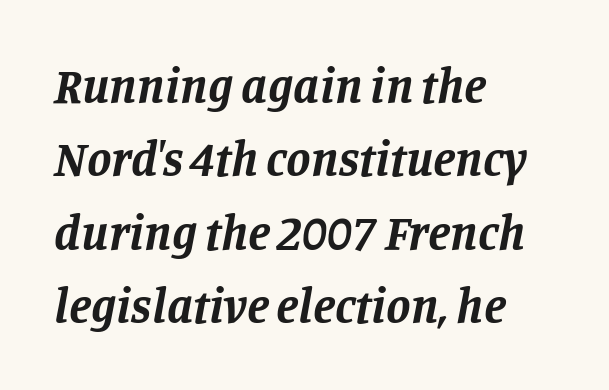
The image shows 49 px bold serif type, italic (leaning right); set left-aligned, normal line spacing (1.5x), normal letter spacing, not underlined; low stroke contrast and a large x-height.
